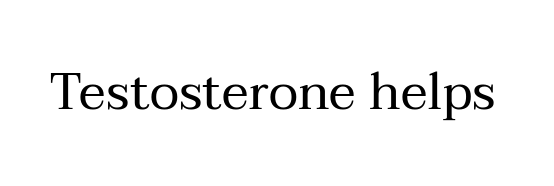
Q: Is the text bold? A: No.
Q: Is the text italic (slanted)? A: No, it is upright.
Q: Is the typeface a serif or a sans-serif typeface? A: Serif.
Q: Is the text underlined? A: No.
Q: Is the spacing between letters normal or unusually wide? A: Normal.
Q: Width (condensed, normal, or wide)? A: Normal.
Q: Stroke contrast? A: Medium.
Q: x-height? A: Medium.
Q: Monospaced? A: No.
